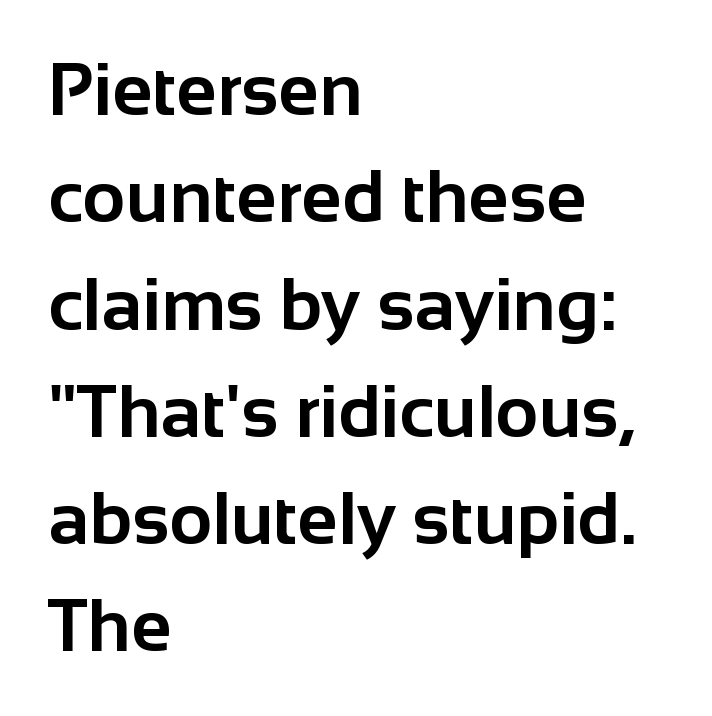
{"serif": "no", "italic": "no", "bold": "yes", "weight": "bold", "width": "normal", "stroke_contrast": "low", "x_height": "medium", "monospaced": "no", "underline": "no", "align": "left", "line_spacing": "normal", "line_spacing_ratio": 1.45, "letter_spacing": "normal", "letter_spacing_em": 0.0, "glyph_px": 74}
